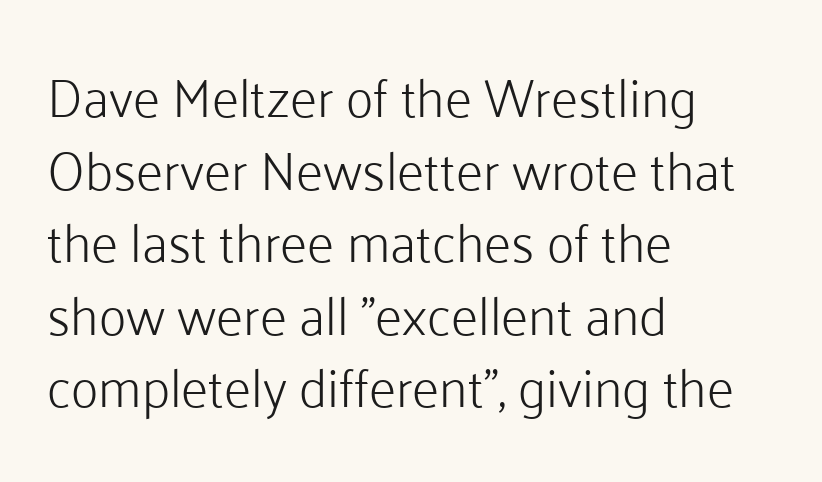
The letters carry no serifs — their stems end cleanly without finishing strokes. This is roman type, the default non-slanted kind. Beneath every word, the page is bare. These lines are rendered in a variable-pitch font. Unbolded letterforms with no extra heft. The gaps between neighbouring characters are ordinary and unremarkable.
